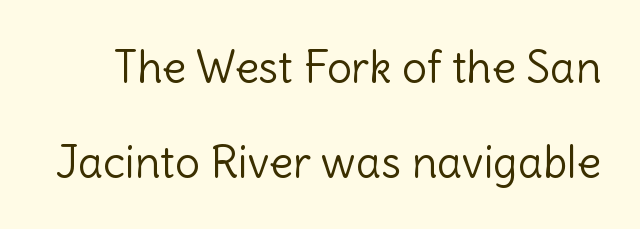
Q: Is the text bold? A: No.
Q: Is the text italic (slanted)? A: No, it is upright.
Q: Is the typeface a serif or a sans-serif typeface? A: Sans-serif.
Q: Is the text underlined? A: No.
Q: Is the spacing between letters normal or unusually wide? A: Normal.
Q: Is the spacing between lines tight, normal or loose? A: Loose.
Q: Width (condensed, normal, or wide)? A: Normal.
Q: x-height? A: Medium.
Q: Monospaced? A: No.
